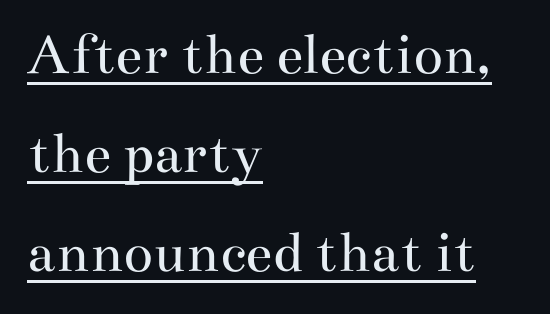
Q: Is the text bold? A: No.
Q: Is the text italic (slanted)? A: No, it is upright.
Q: Is the typeface a serif or a sans-serif typeface? A: Serif.
Q: Is the text underlined? A: Yes.
Q: How is the paragraph aligned? A: Left-aligned.
Q: Is the spacing between letters normal or unusually wide? A: Normal.
Q: Is the spacing between lines tight, normal or loose? A: Normal.
Q: Width (condensed, normal, or wide)? A: Wide.
Q: Stroke contrast? A: Medium.
Q: x-height? A: Small.
Q: Monospaced? A: No.
